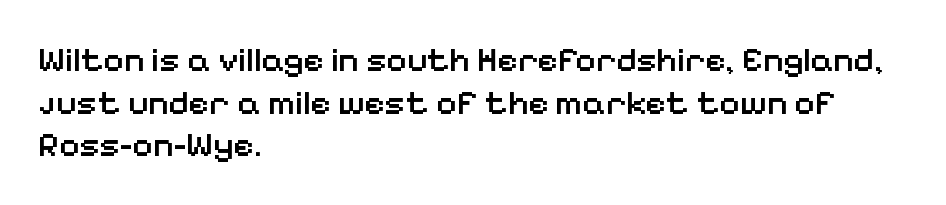
The image shows 35 px semibold sans-serif type, upright; set left-aligned, line spacing 1.22x, normal letter spacing, not underlined; low stroke contrast and a medium x-height.
